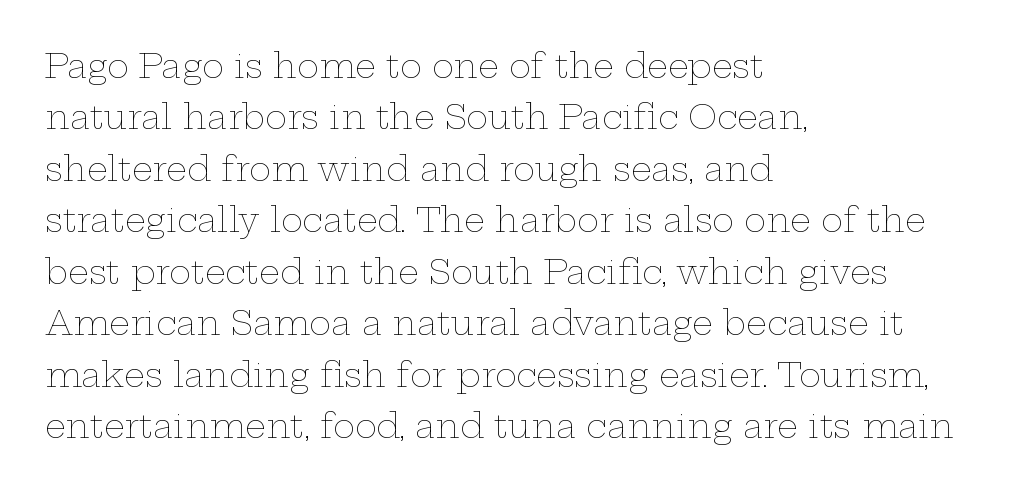
This sample is left-justified, so line endings fall wherever the words run out. Heft: none added — not bold. Clear beneath every line of the passage. These lines sit exactly where default settings would place them. There is no visible air inserted between adjacent glyphs.
